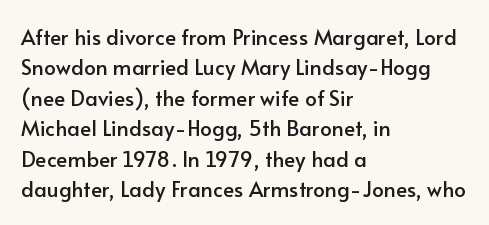
Q: Is the text italic (slanted)? A: No, it is upright.
Q: Is the text underlined? A: No.
Q: How is the paragraph aligned? A: Left-aligned.
Q: Is the spacing between letters normal or unusually wide? A: Normal.
Q: Is the spacing between lines tight, normal or loose? A: Normal.
